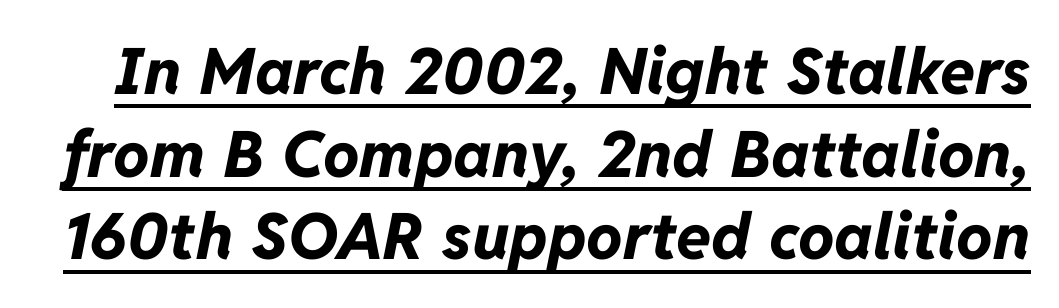
{"italic": "yes", "lean": "right", "slant_degrees": 11, "bold": "yes", "weight": "bold", "width": "normal", "stroke_contrast": "low", "x_height": "medium", "monospaced": "no", "underline": "yes", "line_spacing": "normal", "line_spacing_ratio": 1.29, "letter_spacing": "normal", "letter_spacing_em": 0.0, "glyph_px": 64}
